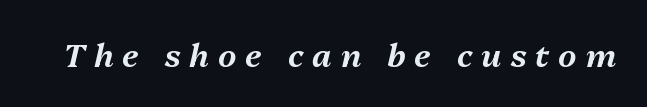
The image shows 32 px text type, italic (leaning right); set unusually wide letter spacing (+0.28 em), not underlined; medium stroke contrast and a medium x-height.
